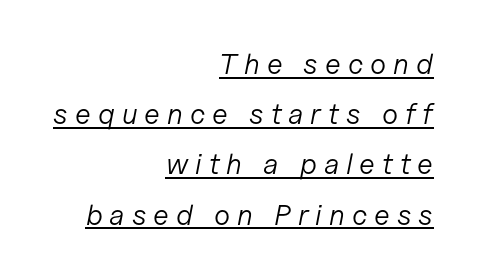
Descenders here cross a horizontal rule under the line. Tracking value appears strongly positive — letters spread wide. Italic? Definitely — the glyphs are oblique. This sample has the flowing, uneven cadence of proportional lettering. The font sits on the lighter half of the weight spectrum, regular included.
